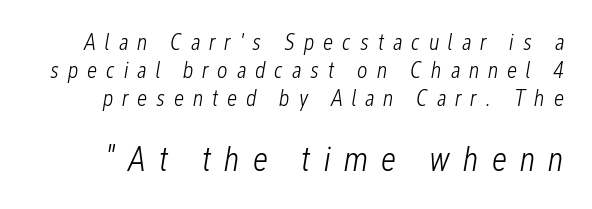
{"italic": "yes", "lean": "right", "slant_degrees": 12, "bold": "no", "weight": "light", "width": "condensed", "stroke_contrast": "low", "x_height": "medium", "monospaced": "no", "underline": "no", "line_spacing_ratio": 1.22, "letter_spacing": "wide", "letter_spacing_em": 0.38, "larger_block": "second", "size_ratio": 1.48, "glyph_px": 34}
